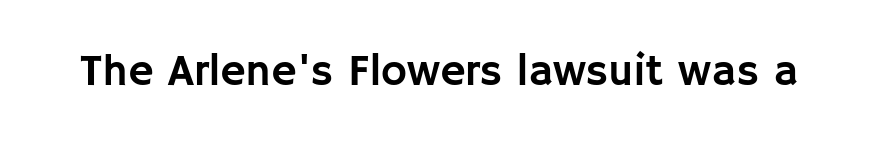
The image shows 44 px sans-serif type, upright; set normal letter spacing, not underlined; low stroke contrast and a large x-height.
